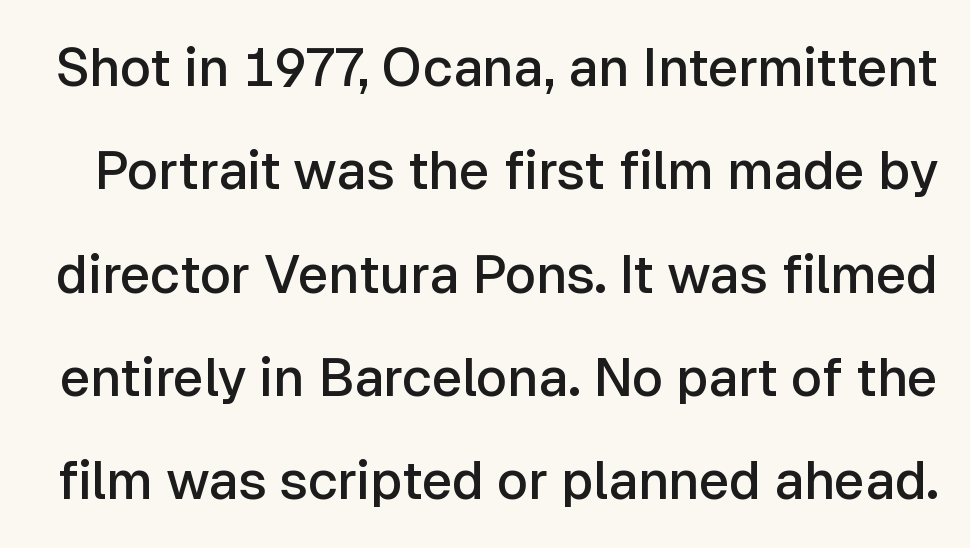
Q: Is the text bold? A: Semi-bold.
Q: Is the text italic (slanted)? A: No, it is upright.
Q: Is the typeface a serif or a sans-serif typeface? A: Sans-serif.
Q: Is the text underlined? A: No.
Q: Is the spacing between letters normal or unusually wide? A: Normal.
Q: Is the spacing between lines tight, normal or loose? A: Loose.
Q: Width (condensed, normal, or wide)? A: Normal.
Q: Stroke contrast? A: Low.
Q: x-height? A: Medium.
Q: Monospaced? A: No.
